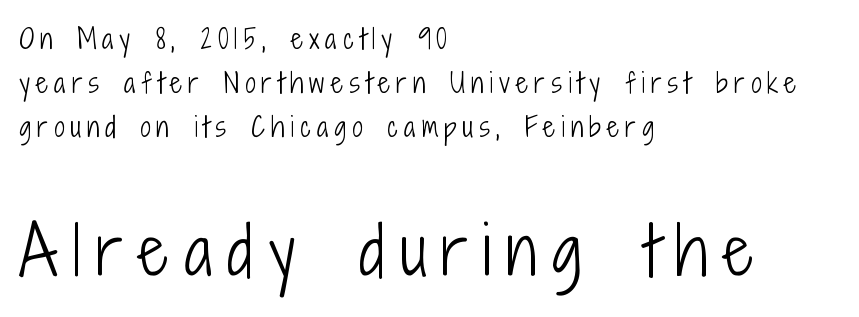
Q: Is the text bold? A: No.
Q: Is the text italic (slanted)? A: No, it is upright.
Q: Is the typeface a serif or a sans-serif typeface? A: Sans-serif.
Q: Is the text underlined? A: No.
Q: How is the paragraph aligned? A: Left-aligned.
Q: Is the spacing between letters normal or unusually wide? A: Unusually wide.
Q: Is the spacing between lines tight, normal or loose? A: Normal.
Q: Which block of text is set in a larger size, the first (top) or the second (bottom)? A: The second (bottom) one.
Q: Width (condensed, normal, or wide)? A: Condensed.
Q: Stroke contrast? A: Low.
Q: x-height? A: Medium.
Q: Monospaced? A: No.
